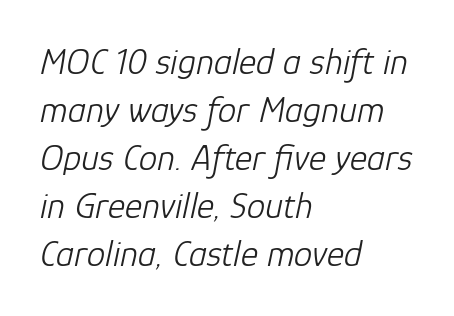
{"italic": "yes", "lean": "right", "slant_degrees": 12, "bold": "no", "weight": "light", "width": "normal", "stroke_contrast": "low", "x_height": "medium", "monospaced": "no", "underline": "no", "align": "left", "line_spacing": "normal", "line_spacing_ratio": 1.3, "letter_spacing": "normal", "letter_spacing_em": 0.0, "glyph_px": 37}
